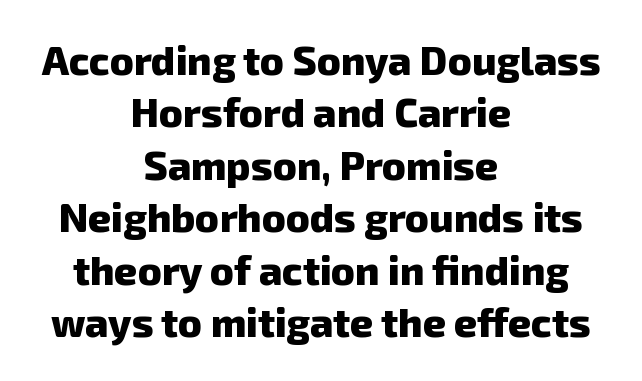
Q: Is the text bold? A: Yes.
Q: Is the typeface a serif or a sans-serif typeface? A: Sans-serif.
Q: Is the text underlined? A: No.
Q: How is the paragraph aligned? A: Centered.
Q: Is the spacing between letters normal or unusually wide? A: Normal.
Q: Is the spacing between lines tight, normal or loose? A: Normal.
Q: Width (condensed, normal, or wide)? A: Normal.
Q: Stroke contrast? A: Low.
Q: x-height? A: Medium.
Q: Monospaced? A: No.
